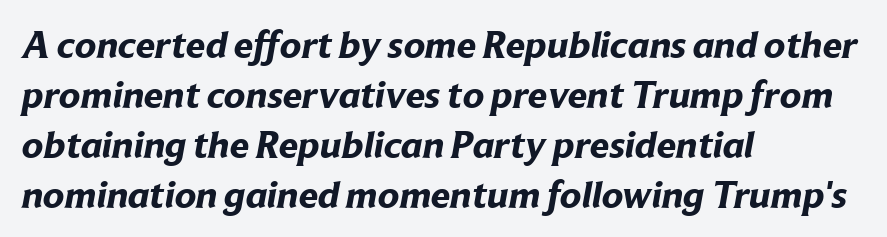
{"serif": "no", "bold": "yes", "weight": "bold", "width": "normal", "stroke_contrast": "low", "x_height": "medium", "monospaced": "no", "underline": "no", "align": "left", "line_spacing": "normal", "line_spacing_ratio": 1.28, "letter_spacing": "normal", "letter_spacing_em": 0.0, "glyph_px": 39}
